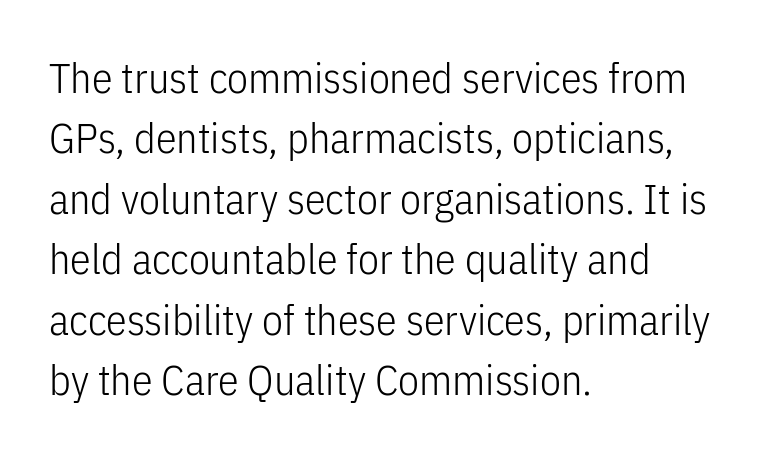
The image shows 42 px light, condensed sans-serif type, upright; set left-aligned, normal line spacing (1.44x), normal letter spacing, not underlined; low stroke contrast and a medium x-height.
